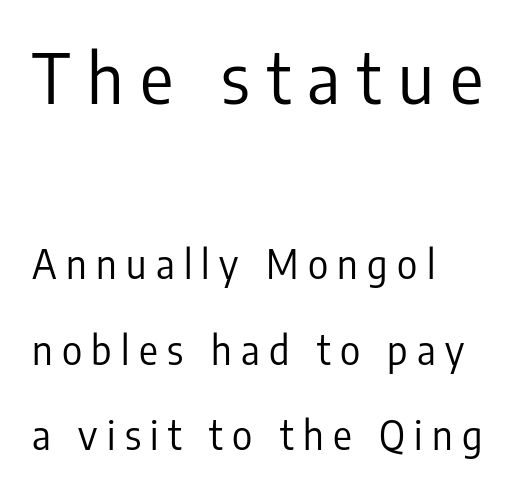
{"serif": "no", "italic": "no", "bold": "no", "weight": "regular", "width": "condensed", "stroke_contrast": "low", "x_height": "medium", "monospaced": "no", "underline": "no", "align": "left", "line_spacing": "loose", "line_spacing_ratio": 2.19, "letter_spacing": "wide", "letter_spacing_em": 0.24, "larger_block": "first", "size_ratio": 1.77, "glyph_px": 69}
